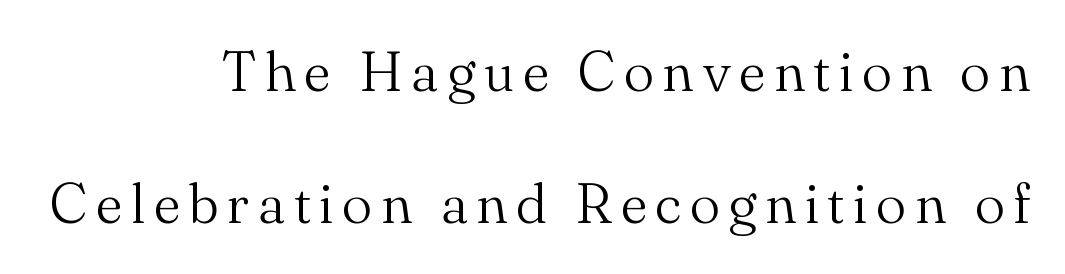
The image shows 57 px light serif type, upright; set right-aligned, loose line spacing (2.32x), not underlined; medium stroke contrast and a small x-height.
